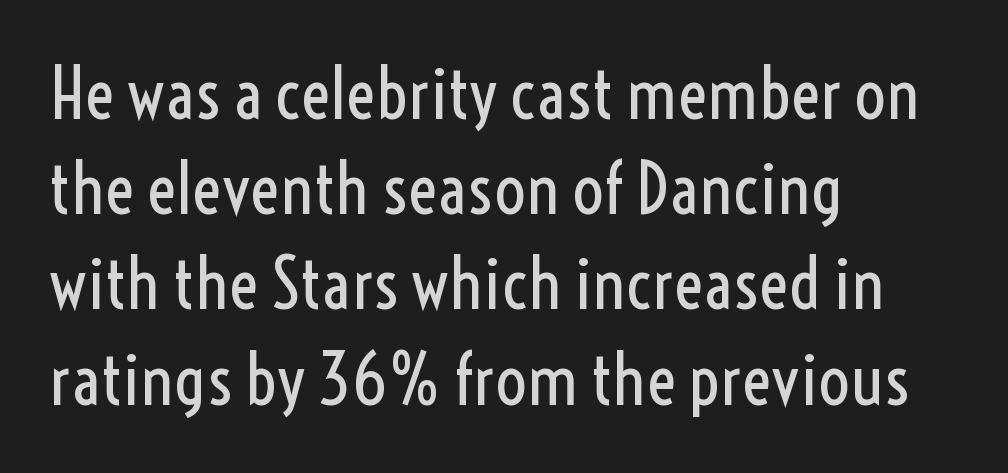
Q: Is the text bold? A: No.
Q: Is the text italic (slanted)? A: No, it is upright.
Q: Is the typeface a serif or a sans-serif typeface? A: Sans-serif.
Q: Is the text underlined? A: No.
Q: How is the paragraph aligned? A: Left-aligned.
Q: Is the spacing between letters normal or unusually wide? A: Normal.
Q: Is the spacing between lines tight, normal or loose? A: Normal.
Q: Width (condensed, normal, or wide)? A: Condensed.
Q: x-height? A: Medium.
Q: Monospaced? A: No.
